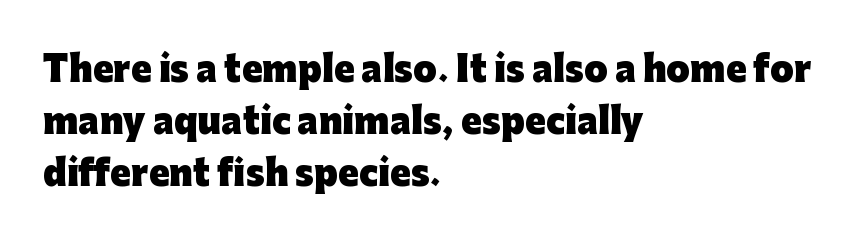
{"serif": "no", "italic": "no", "bold": "yes", "weight": "heavy", "width": "normal", "stroke_contrast": "low", "x_height": "medium", "monospaced": "no", "underline": "no", "align": "left", "line_spacing": "normal", "line_spacing_ratio": 1.53, "letter_spacing": "normal", "letter_spacing_em": 0.0, "glyph_px": 34}
